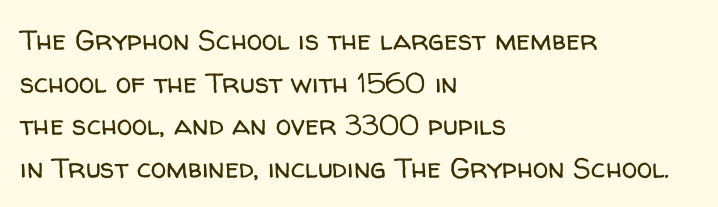
The image shows 28 px regular-weight sans-serif type, upright; set left-aligned, normal line spacing (1.52x), normal letter spacing, not underlined; low stroke contrast and a medium x-height.
